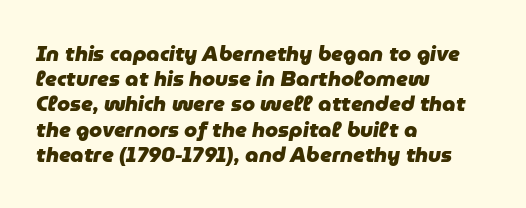
{"italic": "yes", "lean": "right", "slant_degrees": 9, "bold": "yes", "underline": "no", "align": "left", "line_spacing_ratio": 1.2, "letter_spacing": "normal", "letter_spacing_em": 0.0, "glyph_px": 21}
